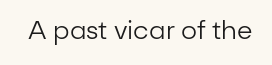
The image shows 25 px text type, upright; set normal letter spacing, not underlined.
